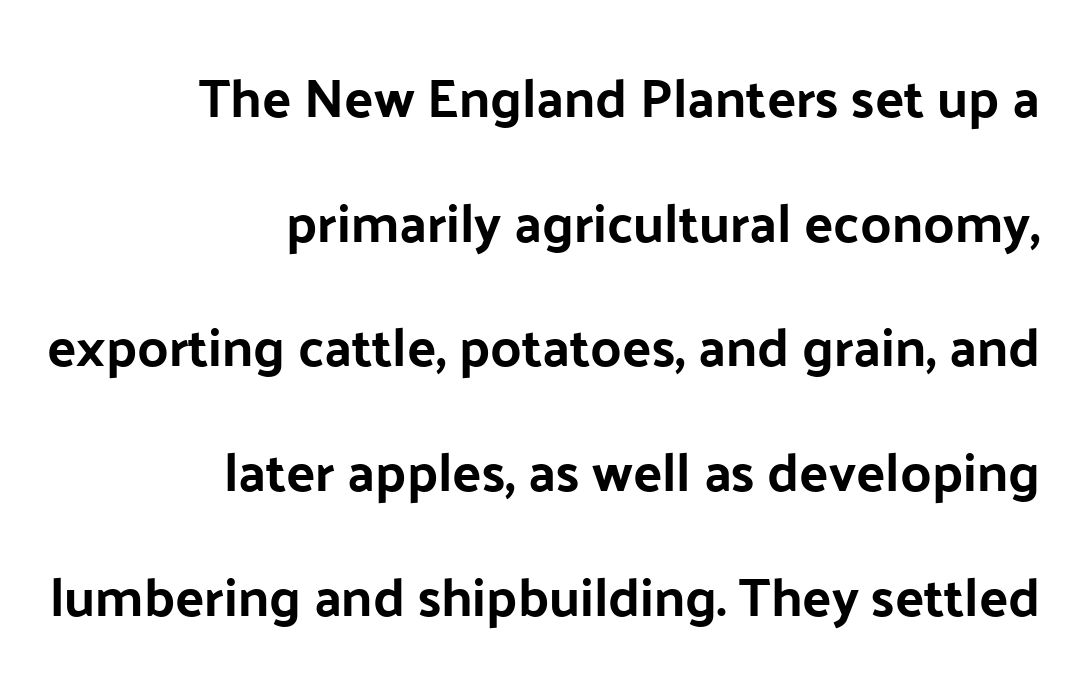
Q: Is the text italic (slanted)? A: No, it is upright.
Q: Is the typeface a serif or a sans-serif typeface? A: Sans-serif.
Q: Is the text underlined? A: No.
Q: How is the paragraph aligned? A: Right-aligned.
Q: Is the spacing between letters normal or unusually wide? A: Normal.
Q: Is the spacing between lines tight, normal or loose? A: Loose.
Q: Width (condensed, normal, or wide)? A: Normal.
Q: Stroke contrast? A: Low.
Q: x-height? A: Medium.
Q: Monospaced? A: No.
